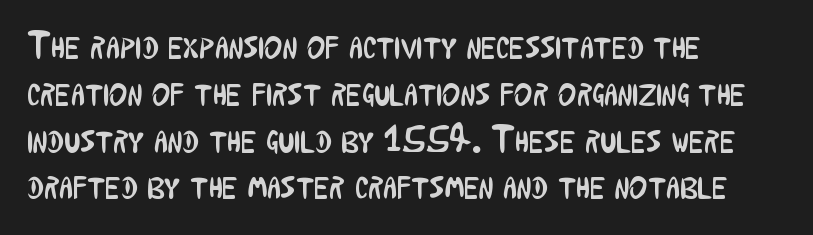
The image shows 39 px regular-weight, condensed sans-serif type, upright; set left-aligned, line spacing 1.2x, normal letter spacing, not underlined; low stroke contrast and a medium x-height.
